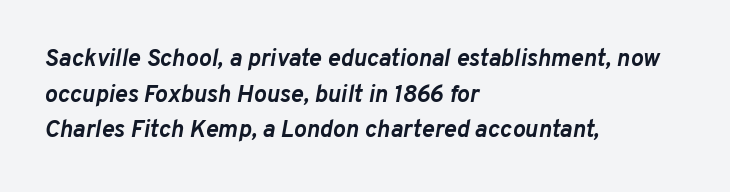
The rendering applies a slant to the glyphs. Beneath every word, the page is bare. Chunky letters — that's bold for sure. Default kerning and tracking; the words read as compact shapes. Reading down the column, the eye jumps a familiar distance to each next line.
